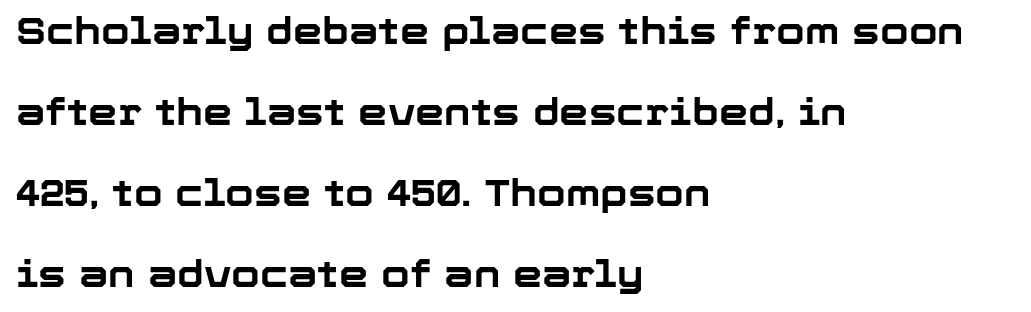
The image shows 37 px bold sans-serif type, upright; set left-aligned, loose line spacing (2.19x), normal letter spacing, not underlined; low stroke contrast and a medium x-height.
